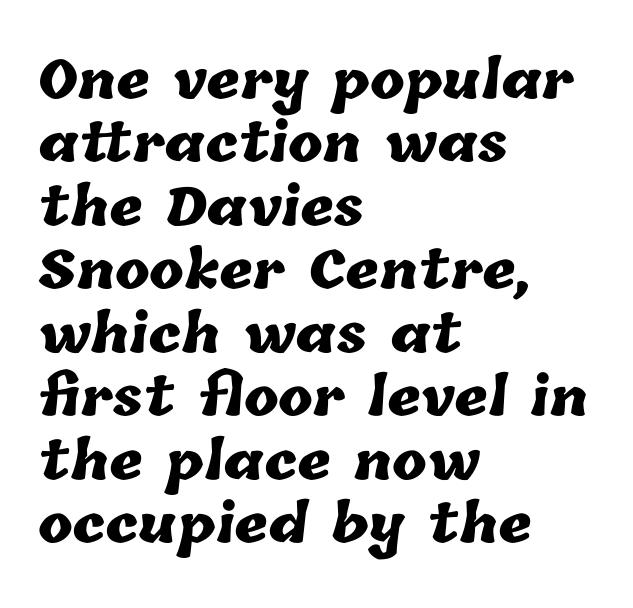
Q: Is the text bold? A: Yes.
Q: Is the text underlined? A: No.
Q: How is the paragraph aligned? A: Left-aligned.
Q: Is the spacing between letters normal or unusually wide? A: Normal.
Q: Width (condensed, normal, or wide)? A: Normal.
Q: Stroke contrast? A: Low.
Q: x-height? A: Medium.
Q: Monospaced? A: No.
